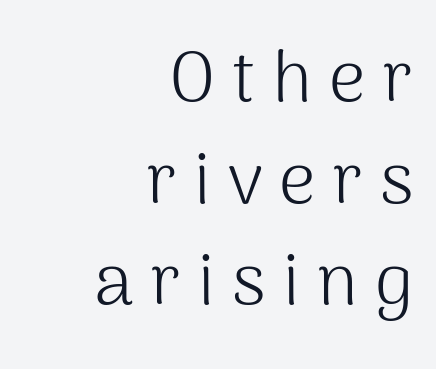
The image shows 72 px light sans-serif type, upright; set right-aligned, normal line spacing (1.41x), unusually wide letter spacing (+0.23 em), not underlined; medium stroke contrast and a medium x-height.
